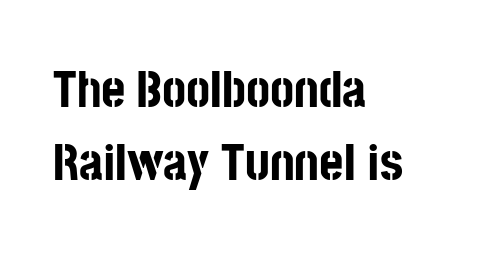
{"serif": "no", "italic": "no", "bold": "yes", "weight": "bold", "width": "condensed", "stroke_contrast": "low", "x_height": "large", "monospaced": "no", "underline": "no", "align": "left", "line_spacing": "normal", "line_spacing_ratio": 1.41, "letter_spacing": "normal", "letter_spacing_em": 0.0, "glyph_px": 52}
